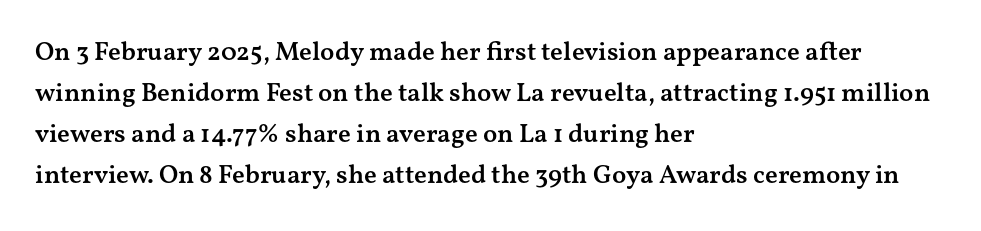
Q: Is the text bold? A: Semi-bold.
Q: Is the text italic (slanted)? A: No, it is upright.
Q: Is the text underlined? A: No.
Q: How is the paragraph aligned? A: Left-aligned.
Q: Is the spacing between letters normal or unusually wide? A: Normal.
Q: Is the spacing between lines tight, normal or loose? A: Normal.
